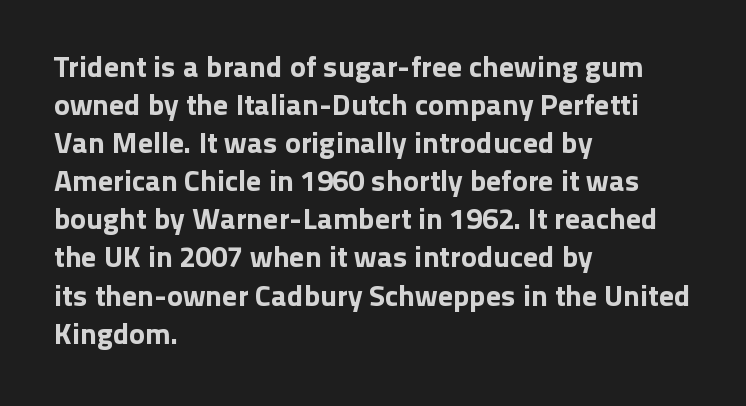
Is the letter spacing exaggerated? No — it looks like the ordinary default. The text block is weighted toward the left margin, trailing off unevenly rightward. Check where the strokes stop: nothing finishes them off — pure sans. If you drew a line through each stem, it would be perfectly vertical. Here the designer chose a conventional face with non-uniform glyph widths. Descenders are the only things crossing below the line.
